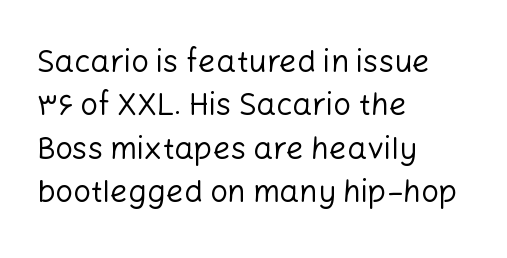
{"serif": "no", "italic": "no", "bold": "no", "weight": "regular", "width": "normal", "stroke_contrast": "low", "x_height": "medium", "monospaced": "no", "underline": "no", "align": "left", "line_spacing": "normal", "line_spacing_ratio": 1.4, "letter_spacing": "normal", "letter_spacing_em": 0.0, "glyph_px": 31}
